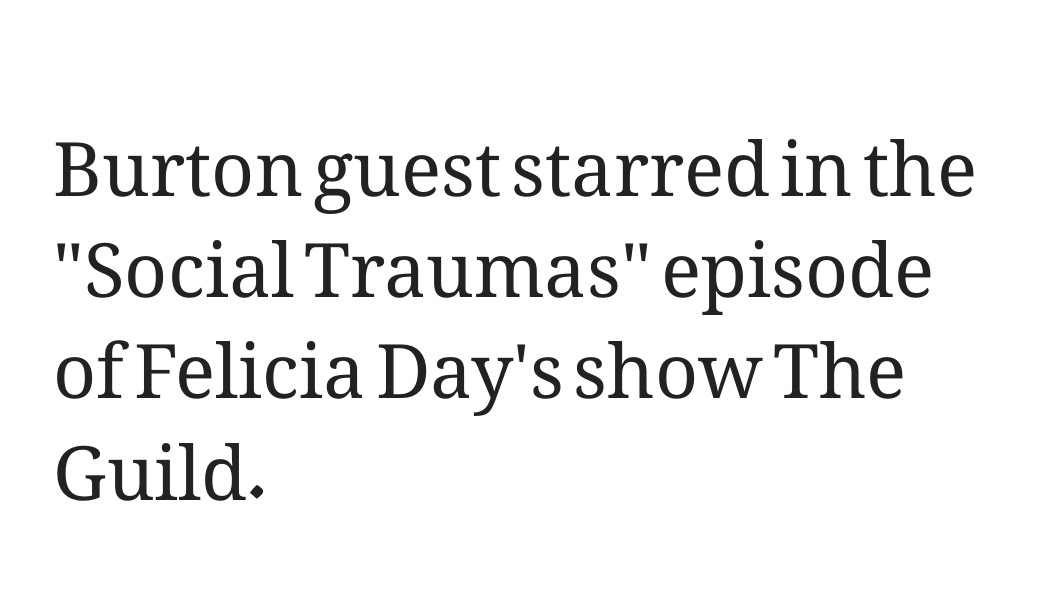
{"italic": "no", "bold": "no", "weight": "regular", "width": "normal", "stroke_contrast": "medium", "x_height": "medium", "monospaced": "no", "underline": "no", "align": "left", "line_spacing": "normal", "line_spacing_ratio": 1.35, "letter_spacing": "normal", "letter_spacing_em": 0.0, "glyph_px": 75}
